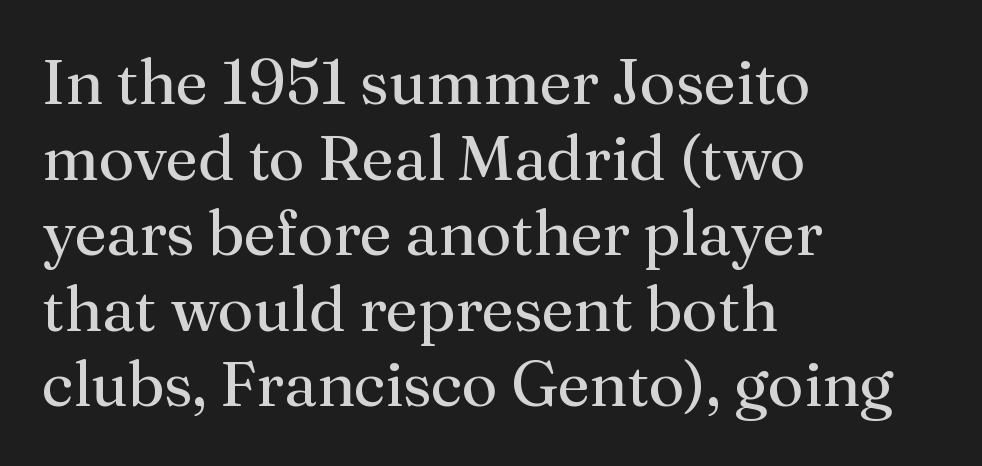
No italicization has been applied; the sample stays upright. These glyphs show unthickened strokes, regular width or finer. A serif font was chosen for this passage. The baseline area is clear.
